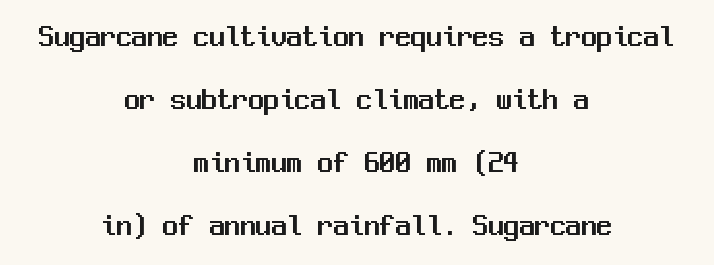
Short and long lines alike share a common midpoint. Interline gaps are noticeably wide in this sample. Underline: absent. The gaps between neighbouring characters are ordinary and unremarkable.
